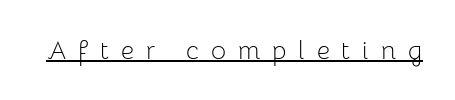
A quiet, ordinary-to-light weight characterises the typeface. Observe the wide spacing: letters keep a clear distance from each other. Is there an underline? Yes — a line sits under the letters. No italicization has been applied; the sample stays upright.
